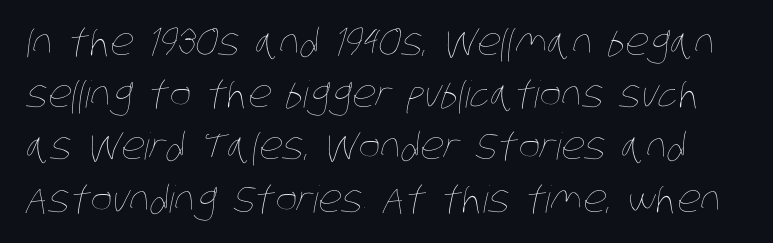
Q: Is the text bold? A: No.
Q: Is the text underlined? A: No.
Q: Is the spacing between letters normal or unusually wide? A: Normal.
Q: Is the spacing between lines tight, normal or loose? A: Normal.
Q: Width (condensed, normal, or wide)? A: Condensed.
Q: Stroke contrast? A: Low.
Q: x-height? A: Large.
Q: Monospaced? A: No.
